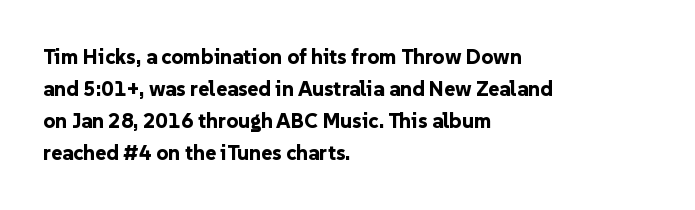
{"italic": "no", "bold": "yes", "underline": "no", "align": "left", "line_spacing": "normal", "line_spacing_ratio": 1.53, "letter_spacing": "normal", "letter_spacing_em": 0.0, "glyph_px": 21}
